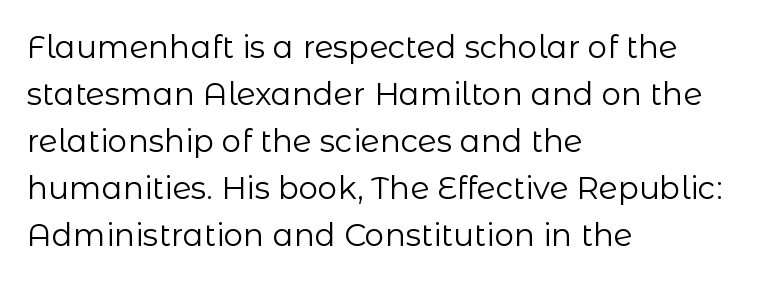
{"serif": "no", "italic": "no", "bold": "no", "weight": "regular", "width": "normal", "stroke_contrast": "low", "x_height": "medium", "monospaced": "no", "underline": "no", "align": "left", "line_spacing": "normal", "line_spacing_ratio": 1.52, "letter_spacing": "normal", "letter_spacing_em": 0.0, "glyph_px": 31}
